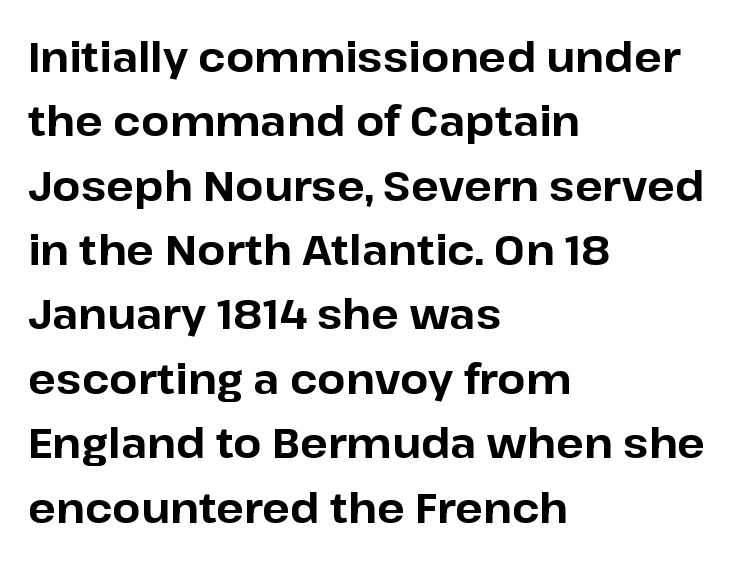
The image shows 41 px bold sans-serif type, upright; set left-aligned, normal line spacing (1.57x), normal letter spacing, not underlined; low stroke contrast and a medium x-height.
